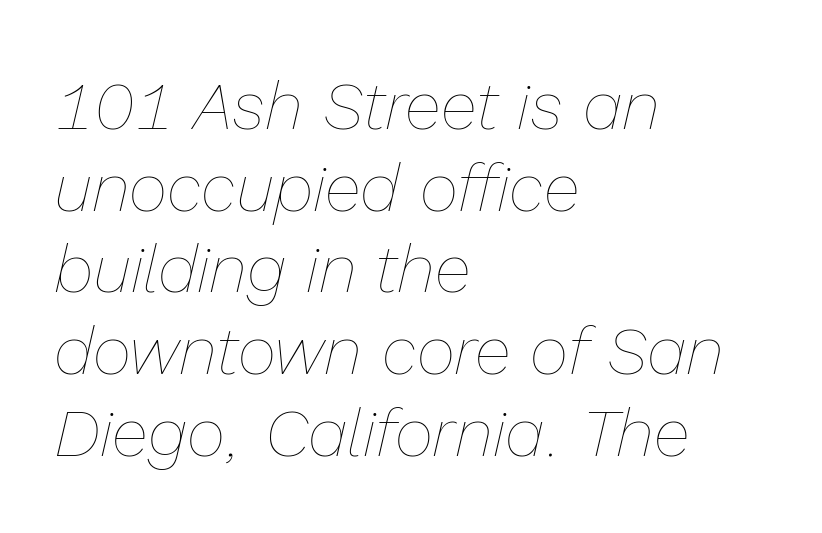
The image shows 67 px thin type, italic (leaning right); set left-aligned, line spacing 1.22x, normal letter spacing, not underlined; low stroke contrast and a medium x-height.
